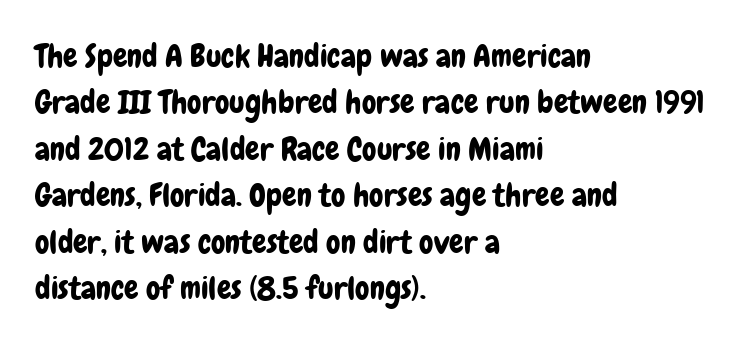
The image shows 32 px condensed sans-serif type, upright; set left-aligned, normal line spacing (1.45x), normal letter spacing, not underlined; low stroke contrast and a medium x-height.
